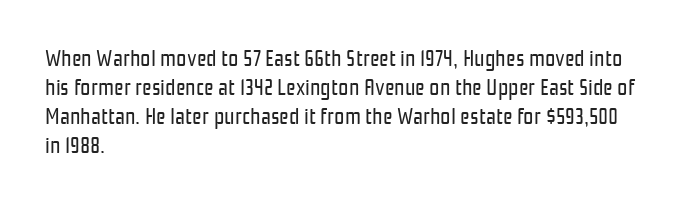
The image shows 23 px text type, upright; set left-aligned, normal line spacing (1.26x), normal letter spacing, not underlined.
